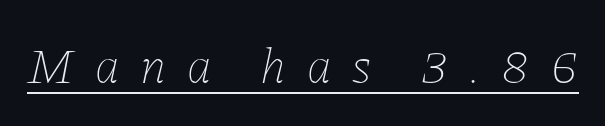
Q: Is the text bold? A: No.
Q: Is the text italic (slanted)? A: Yes, it leans right by about 11 degrees.
Q: Is the text underlined? A: Yes.
Q: Is the spacing between letters normal or unusually wide? A: Unusually wide.
Q: Width (condensed, normal, or wide)? A: Normal.
Q: Stroke contrast? A: Low.
Q: x-height? A: Medium.
Q: Monospaced? A: No.
